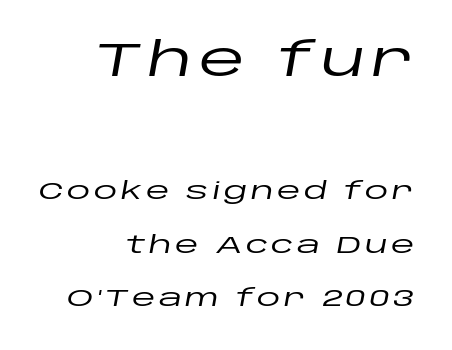
Q: Is the text italic (slanted)? A: Yes, it leans right by about 10 degrees.
Q: Is the text underlined? A: No.
Q: How is the paragraph aligned? A: Right-aligned.
Q: Is the spacing between lines tight, normal or loose? A: Loose.
Q: Which block of text is set in a larger size, the first (top) or the second (bottom)? A: The first (top) one.
Q: Width (condensed, normal, or wide)? A: Wide.
Q: Stroke contrast? A: Low.
Q: x-height? A: Large.
Q: Monospaced? A: No.
